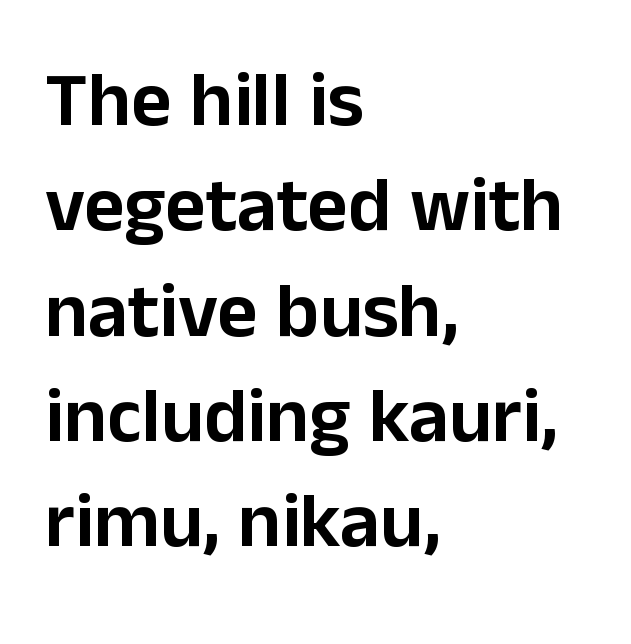
Q: Is the text italic (slanted)? A: No, it is upright.
Q: Is the typeface a serif or a sans-serif typeface? A: Sans-serif.
Q: Is the text underlined? A: No.
Q: How is the paragraph aligned? A: Left-aligned.
Q: Is the spacing between letters normal or unusually wide? A: Normal.
Q: Is the spacing between lines tight, normal or loose? A: Normal.
Q: Width (condensed, normal, or wide)? A: Normal.
Q: Stroke contrast? A: Low.
Q: x-height? A: Medium.
Q: Monospaced? A: No.
